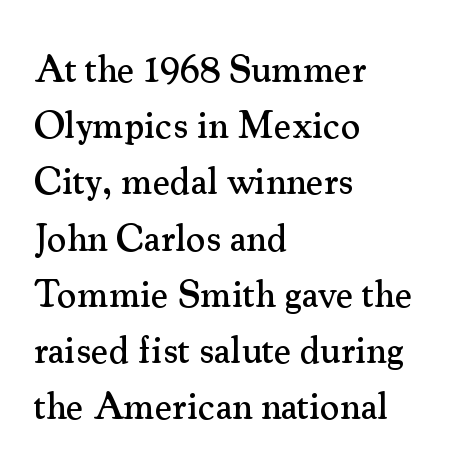
{"serif": "yes", "italic": "no", "width": "normal", "stroke_contrast": "medium", "x_height": "small", "monospaced": "no", "underline": "no", "align": "left", "line_spacing": "normal", "line_spacing_ratio": 1.48, "letter_spacing": "normal", "letter_spacing_em": 0.0, "glyph_px": 38}
